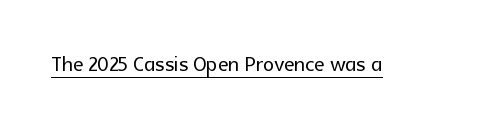
The image shows 28 px sans-serif type, upright; set normal letter spacing, underlined; a medium x-height.
